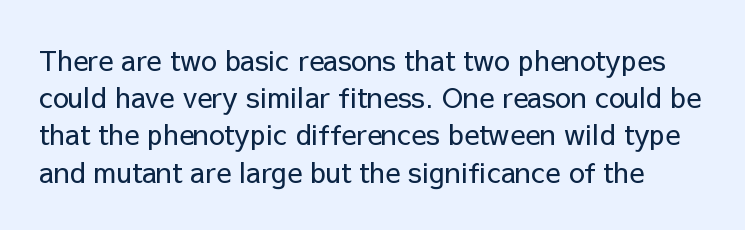
The image shows 28 px regular-weight sans-serif type, upright; set normal line spacing (1.33x), normal letter spacing, not underlined; low stroke contrast and a medium x-height.
